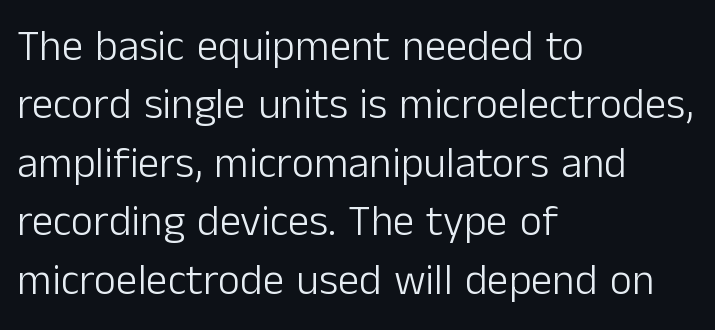
{"serif": "no", "italic": "no", "bold": "no", "weight": "light", "width": "normal", "stroke_contrast": "low", "x_height": "medium", "monospaced": "no", "underline": "no", "align": "left", "line_spacing": "normal", "line_spacing_ratio": 1.36, "letter_spacing": "normal", "letter_spacing_em": 0.0, "glyph_px": 43}
